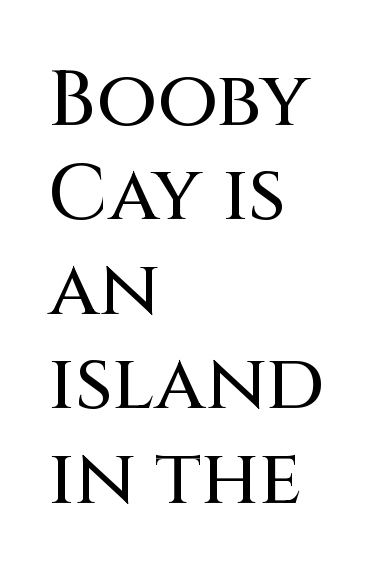
Q: Is the text italic (slanted)? A: No, it is upright.
Q: Is the typeface a serif or a sans-serif typeface? A: Sans-serif.
Q: Is the text underlined? A: No.
Q: How is the paragraph aligned? A: Left-aligned.
Q: Is the spacing between letters normal or unusually wide? A: Normal.
Q: Width (condensed, normal, or wide)? A: Normal.
Q: Stroke contrast? A: Medium.
Q: x-height? A: Large.
Q: Monospaced? A: No.
